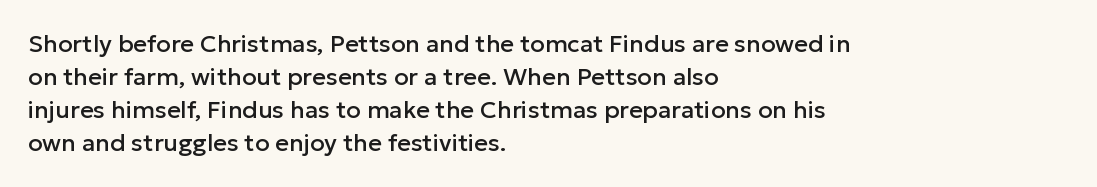
{"italic": "no", "underline": "no", "align": "left", "line_spacing": "normal", "line_spacing_ratio": 1.38, "letter_spacing": "normal", "letter_spacing_em": 0.0, "glyph_px": 24}
